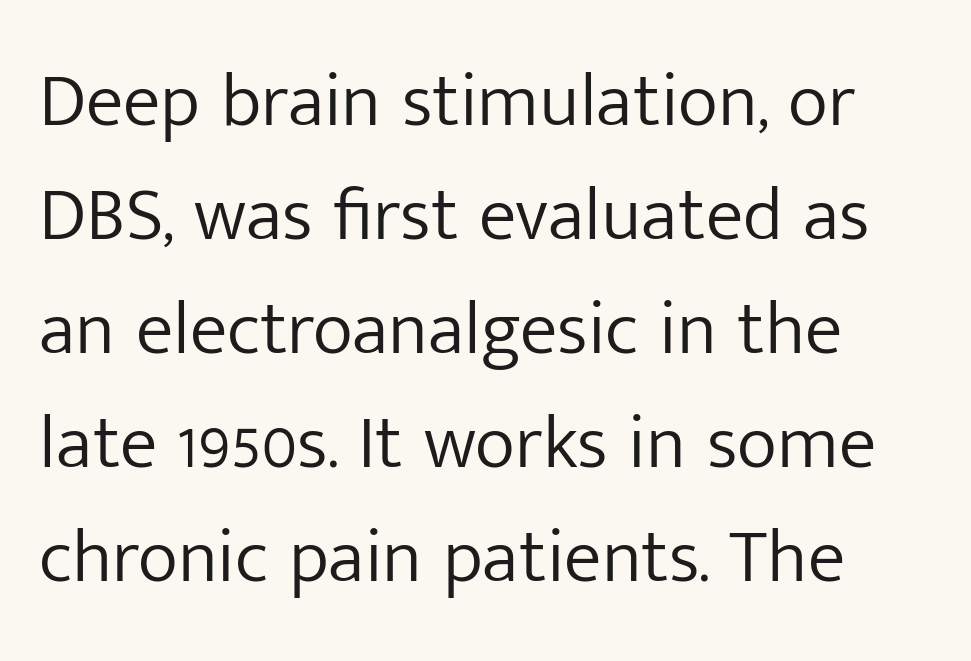
Weight: in the light-to-regular range. A typesetter would call this proportional, since set widths differ per character. Honestly, there is no underline to notice here at all. Caption: standard tracking, unaltered. This sample is left-justified, so line endings fall wherever the words run out. Serif or sans? Sans — the stroke terminals are bare.
